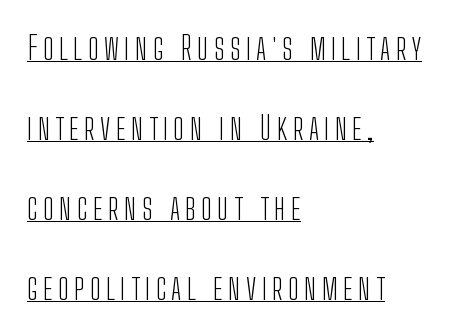
These lines stand farther apart than default settings would place them. Looks like regular typesetting: each glyph gets only the width it needs. Horizontally, the lines are justified to the leading edge only. What kind of face is this? One without serifs — a sans. This is underlined copy, the kind a proofreader might mark for attention. Ordinary non-slanted type is in use.
